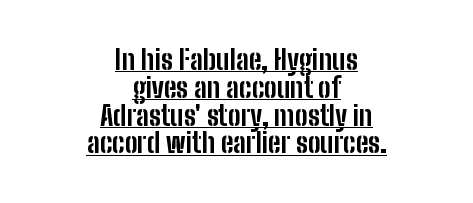
{"italic": "no", "bold": "yes", "underline": "yes", "align": "center", "line_spacing": "tight", "line_spacing_ratio": 1.03, "letter_spacing": "normal", "letter_spacing_em": 0.0, "glyph_px": 27}
